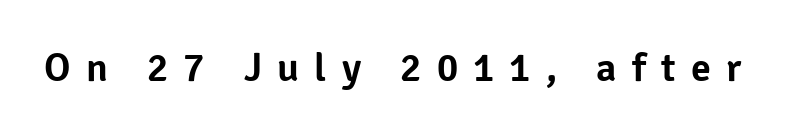
{"serif": "no", "italic": "no", "width": "normal", "stroke_contrast": "low", "x_height": "medium", "monospaced": "no", "underline": "no", "letter_spacing": "wide", "letter_spacing_em": 0.38, "glyph_px": 40}
